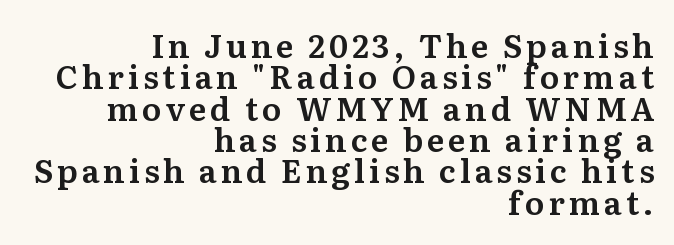
Q: Is the text italic (slanted)? A: No, it is upright.
Q: Is the typeface a serif or a sans-serif typeface? A: Serif.
Q: Is the text underlined? A: No.
Q: How is the paragraph aligned? A: Right-aligned.
Q: Is the spacing between lines tight, normal or loose? A: Tight.
Q: Width (condensed, normal, or wide)? A: Normal.
Q: Stroke contrast? A: Medium.
Q: x-height? A: Medium.
Q: Monospaced? A: No.
